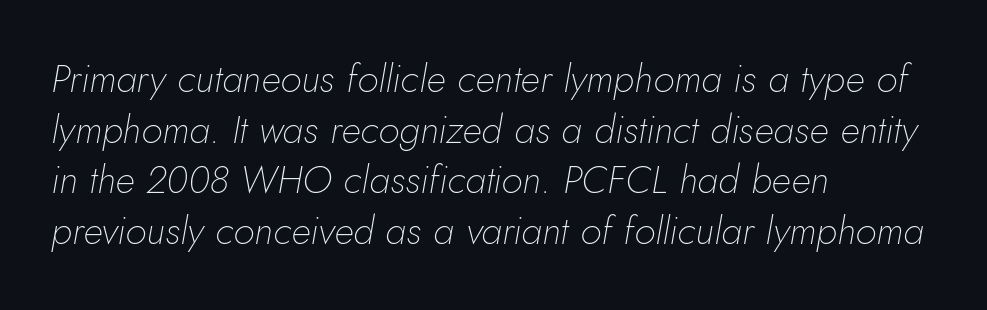
{"italic": "yes", "lean": "right", "slant_degrees": 10, "bold": "no", "weight": "thin", "width": "normal", "stroke_contrast": "low", "x_height": "small", "monospaced": "no", "underline": "no", "align": "left", "line_spacing": "normal", "line_spacing_ratio": 1.3, "letter_spacing": "normal", "letter_spacing_em": 0.0, "glyph_px": 39}
